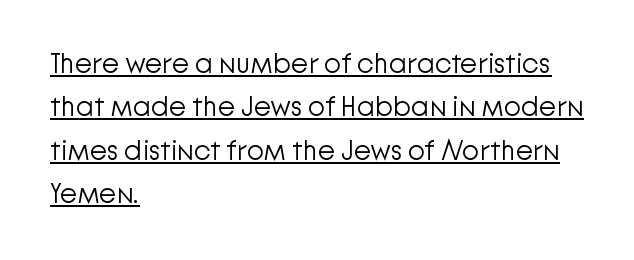
Bold? No — there's no thickening of the strokes. Note the varied advance widths — an 'i' is clearly narrower than an 'm'. Check the space under the baseline: a stroke is drawn there. Type style note: lacks serifs. Students, observe: this is what conventionally led text looks like.
